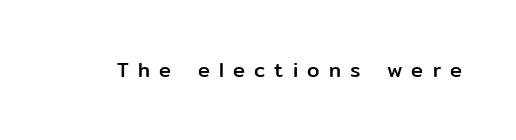
Q: Is the text italic (slanted)? A: No, it is upright.
Q: Is the text underlined? A: No.
Q: Is the spacing between letters normal or unusually wide? A: Unusually wide.
